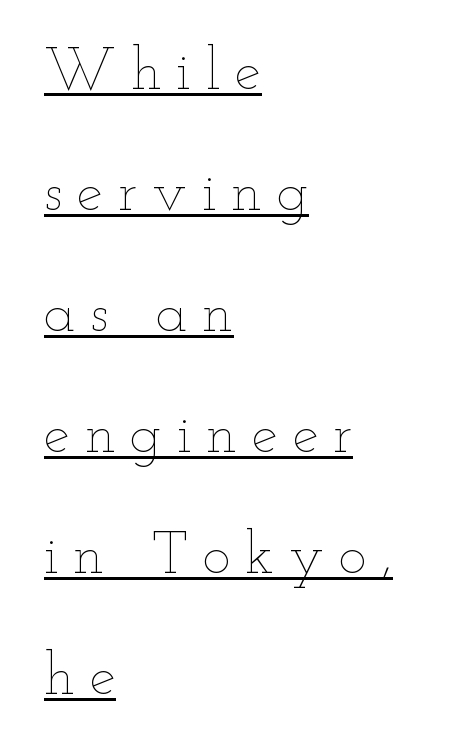
The passage shown is typed in a proportional face where columns would drift. Between one letter and the next there's a generous, obvious gap. Does a line run under the words? Yes, clearly. Quick note: not italic, upright. Horizontally, the lines are justified to the leading edge only.
